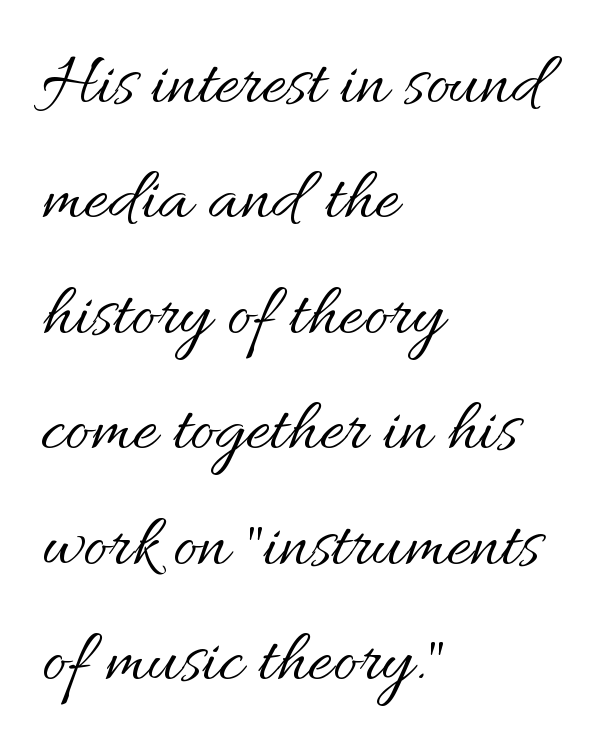
Notice how the passage keeps a crisp vertical edge on the left only. Ink coverage per letter is moderate at most. The passage shown stacks its lines at a standard gap. This sample uses plain, unmodified letter spacing. The glyphs are unaccompanied by any horizontal stroke below them.
